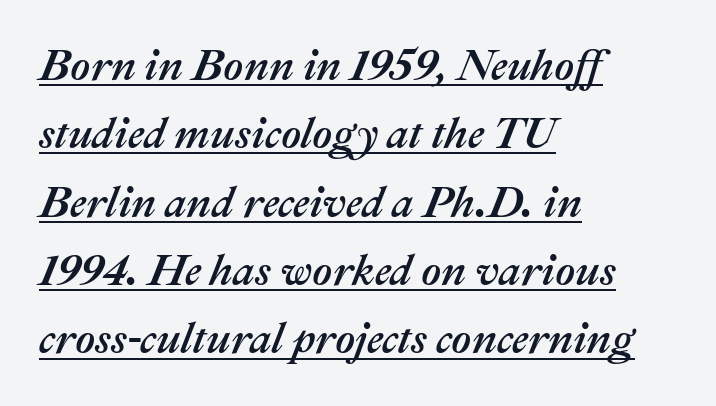
The compositor pushed each line to the left boundary. Here the designer chose a conventional face with non-uniform glyph widths. The leading is moderate, giving the passage an even texture. Emphasis is given by a line drawn under the lettering.
